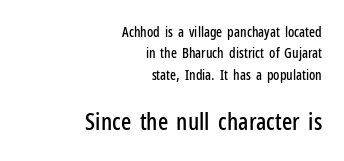
Q: Is the text italic (slanted)? A: No, it is upright.
Q: Is the text underlined? A: No.
Q: How is the paragraph aligned? A: Right-aligned.
Q: Is the spacing between letters normal or unusually wide? A: Normal.
Q: Is the spacing between lines tight, normal or loose? A: Normal.
Q: Which block of text is set in a larger size, the first (top) or the second (bottom)? A: The second (bottom) one.
